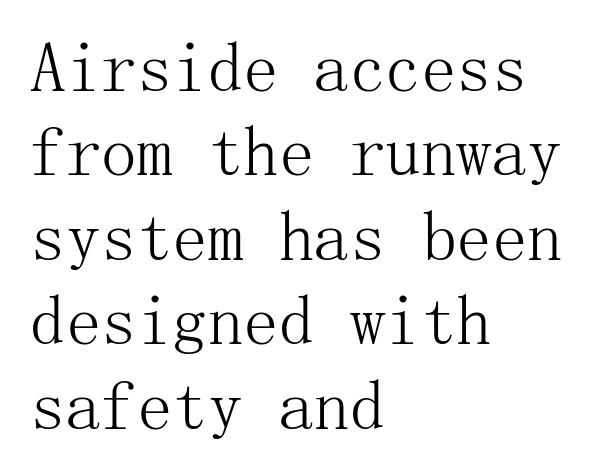
{"serif": "yes", "italic": "no", "bold": "no", "weight": "light", "width": "normal", "stroke_contrast": "medium", "x_height": "medium", "underline": "no", "align": "left", "line_spacing_ratio": 1.19, "letter_spacing": "normal", "letter_spacing_em": 0.0, "glyph_px": 71}
